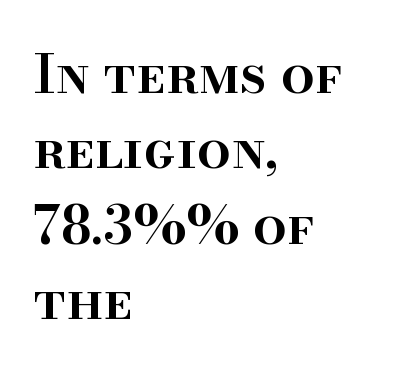
{"serif": "yes", "italic": "no", "bold": "semi", "weight": "semibold", "width": "normal", "stroke_contrast": "high", "x_height": "small", "monospaced": "no", "underline": "no", "align": "left", "line_spacing": "normal", "line_spacing_ratio": 1.42, "letter_spacing": "normal", "letter_spacing_em": 0.0, "glyph_px": 53}
